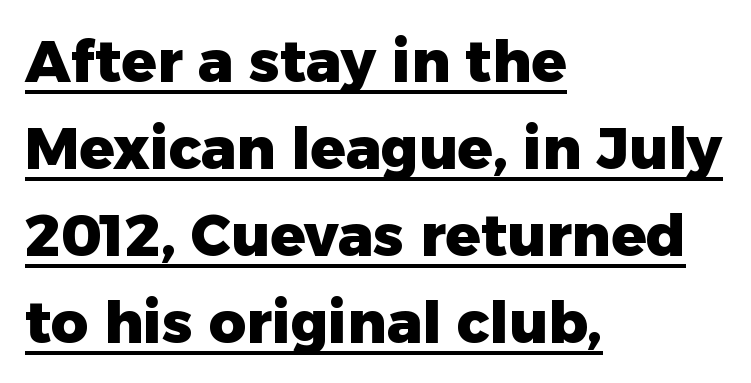
{"serif": "no", "italic": "no", "bold": "yes", "weight": "heavy", "width": "normal", "stroke_contrast": "low", "x_height": "medium", "monospaced": "no", "underline": "yes", "align": "left", "line_spacing": "normal", "line_spacing_ratio": 1.5, "letter_spacing": "normal", "letter_spacing_em": 0.0, "glyph_px": 58}
